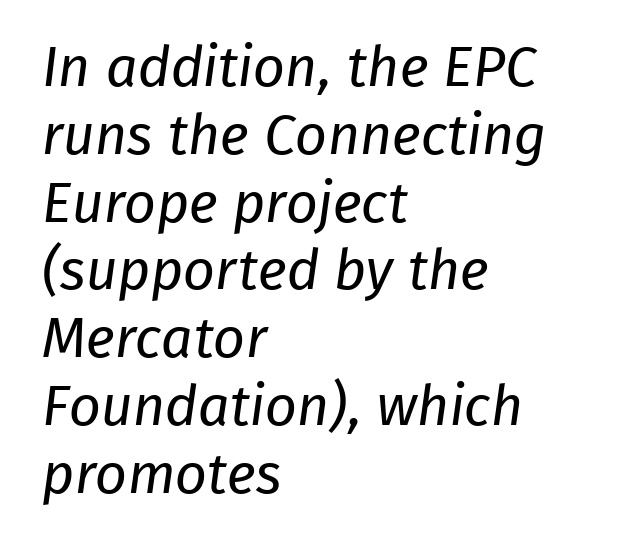
{"serif": "no", "bold": "no", "weight": "regular", "width": "normal", "stroke_contrast": "low", "x_height": "medium", "monospaced": "no", "underline": "no", "align": "left", "line_spacing_ratio": 1.21, "letter_spacing": "normal", "letter_spacing_em": 0.0, "glyph_px": 56}
